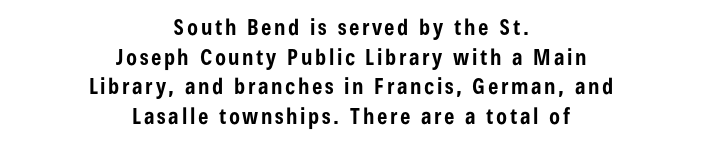
The image shows 22 px bold type, upright; set centered, normal line spacing (1.35x), not underlined.
